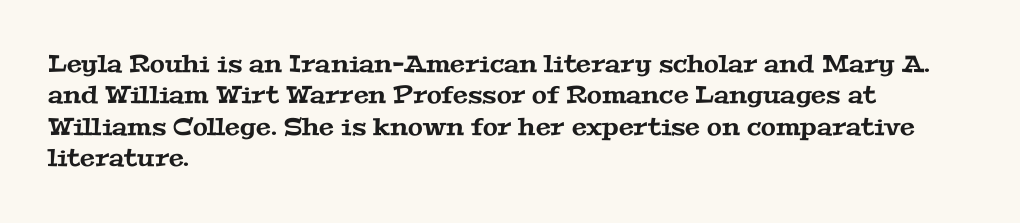
The image shows 24 px text type; set left-aligned, normal line spacing (1.31x), normal letter spacing, not underlined.
